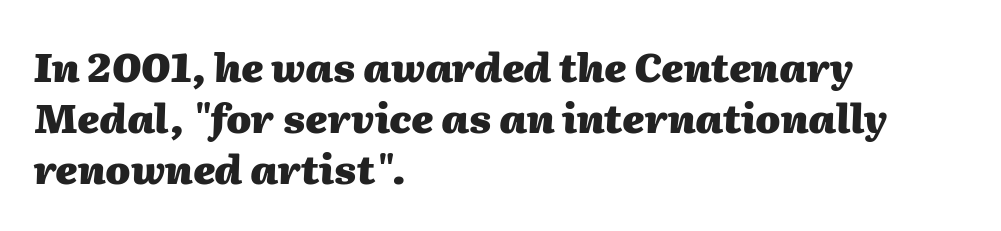
Q: Is the text bold? A: Yes.
Q: Is the text italic (slanted)? A: Yes, it leans right by about 2 degrees.
Q: Is the text underlined? A: No.
Q: How is the paragraph aligned? A: Left-aligned.
Q: Is the spacing between letters normal or unusually wide? A: Normal.
Q: Is the spacing between lines tight, normal or loose? A: Normal.
Q: Width (condensed, normal, or wide)? A: Normal.
Q: Stroke contrast? A: Medium.
Q: x-height? A: Medium.
Q: Monospaced? A: No.
